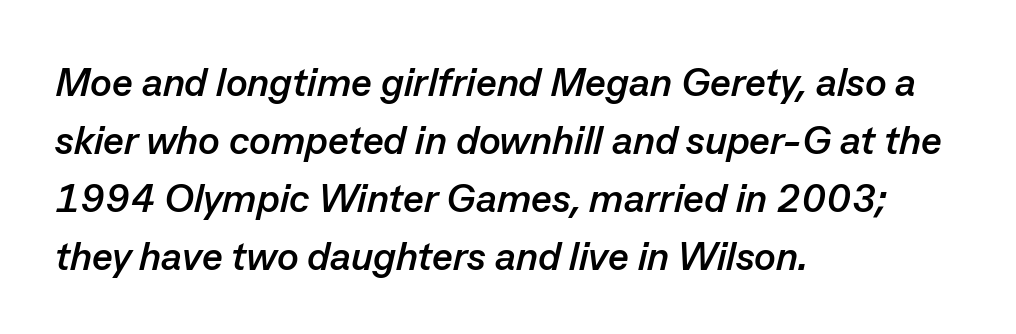
{"italic": "yes", "lean": "right", "slant_degrees": 13, "bold": "yes", "weight": "semibold", "width": "normal", "stroke_contrast": "low", "x_height": "medium", "monospaced": "no", "underline": "no", "align": "left", "line_spacing": "normal", "line_spacing_ratio": 1.45, "letter_spacing": "normal", "letter_spacing_em": 0.0, "glyph_px": 40}
